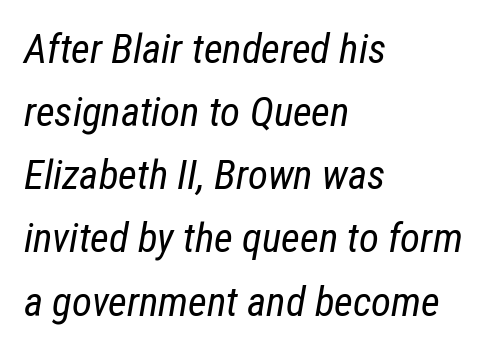
The image shows 41 px regular-weight, condensed type, italic (leaning right); set left-aligned, normal line spacing (1.54x), normal letter spacing, not underlined; low stroke contrast and a medium x-height.
